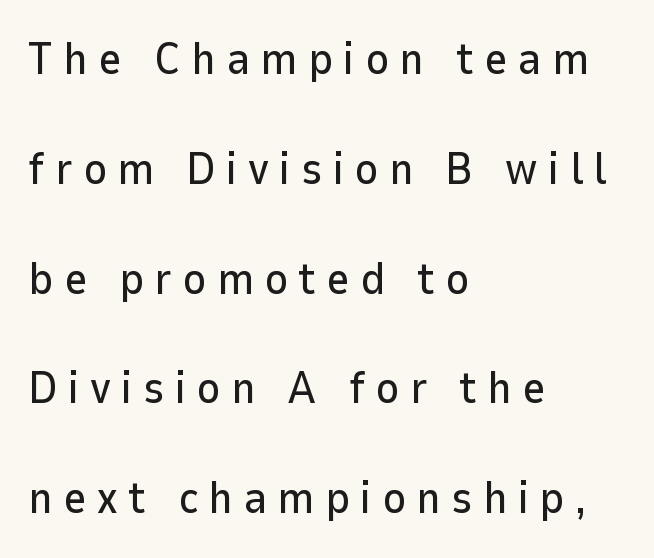
The image shows 45 px sans-serif type, upright; set left-aligned, loose line spacing (2.44x), unusually wide letter spacing (+0.23 em), not underlined; low stroke contrast and a medium x-height.
